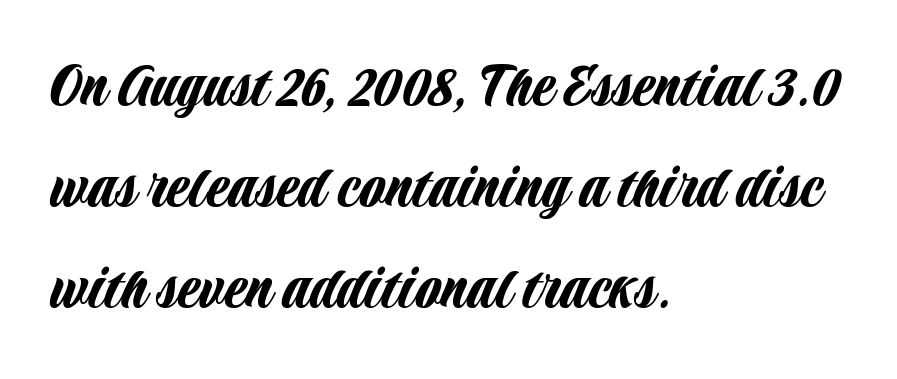
Q: Is the text italic (slanted)? A: Yes.
Q: Is the typeface a serif or a sans-serif typeface? A: Sans-serif.
Q: Is the text underlined? A: No.
Q: How is the paragraph aligned? A: Left-aligned.
Q: Is the spacing between letters normal or unusually wide? A: Normal.
Q: Is the spacing between lines tight, normal or loose? A: Normal.
Q: Width (condensed, normal, or wide)? A: Condensed.
Q: Stroke contrast? A: Low.
Q: x-height? A: Large.
Q: Monospaced? A: No.
